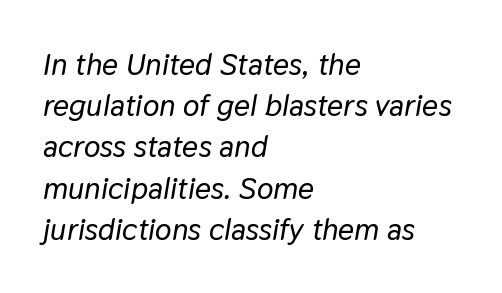
Q: Is the text italic (slanted)? A: Yes, it leans right by about 9 degrees.
Q: Is the text underlined? A: No.
Q: How is the paragraph aligned? A: Left-aligned.
Q: Is the spacing between letters normal or unusually wide? A: Normal.
Q: Is the spacing between lines tight, normal or loose? A: Normal.
Q: Width (condensed, normal, or wide)? A: Normal.
Q: Stroke contrast? A: Low.
Q: x-height? A: Medium.
Q: Monospaced? A: No.
